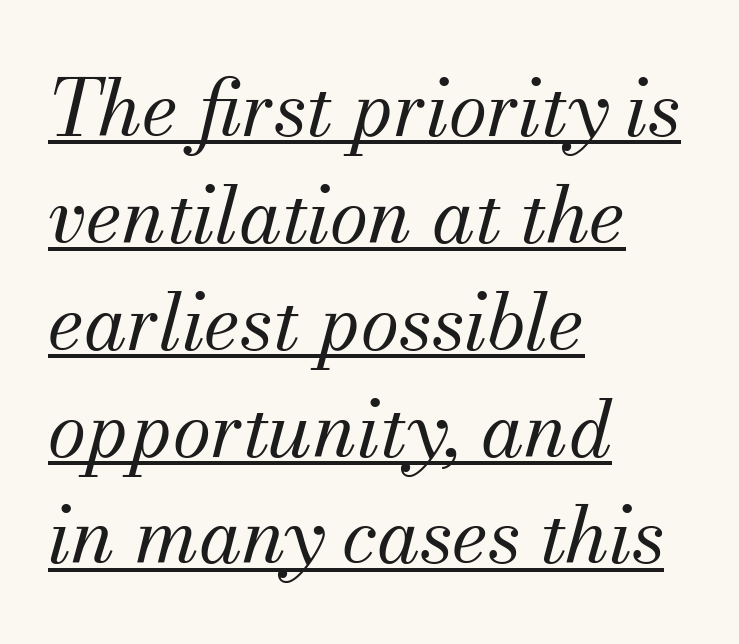
{"serif": "yes", "italic": "yes", "lean": "right", "slant_degrees": 13, "bold": "no", "weight": "regular", "width": "normal", "stroke_contrast": "medium", "x_height": "small", "monospaced": "no", "underline": "yes", "align": "left", "line_spacing": "normal", "line_spacing_ratio": 1.37, "letter_spacing": "normal", "letter_spacing_em": 0.0, "glyph_px": 78}
